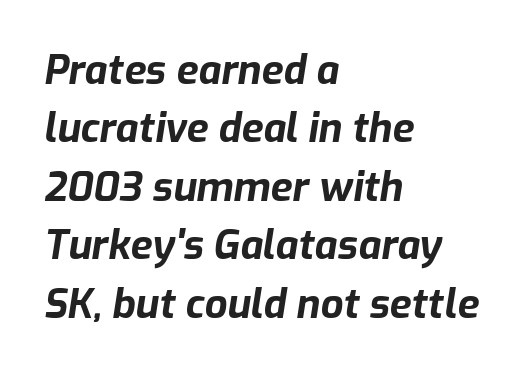
The axis of the letterforms is tilted away from vertical. Has an underline been added? It has not. Leading matches the norm, producing a regular column. Weight check: bold — yes, fully. The rendering uses natural spacing where letterforms have individual widths. Horizontally, the lines are justified to the leading edge only.
